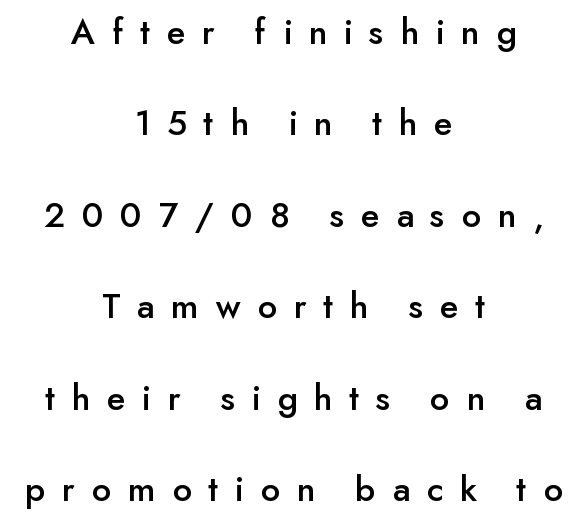
Q: Is the text italic (slanted)? A: No, it is upright.
Q: Is the typeface a serif or a sans-serif typeface? A: Sans-serif.
Q: Is the text underlined? A: No.
Q: How is the paragraph aligned? A: Centered.
Q: Is the spacing between letters normal or unusually wide? A: Unusually wide.
Q: Is the spacing between lines tight, normal or loose? A: Loose.
Q: Width (condensed, normal, or wide)? A: Normal.
Q: Stroke contrast? A: Low.
Q: x-height? A: Small.
Q: Monospaced? A: No.
